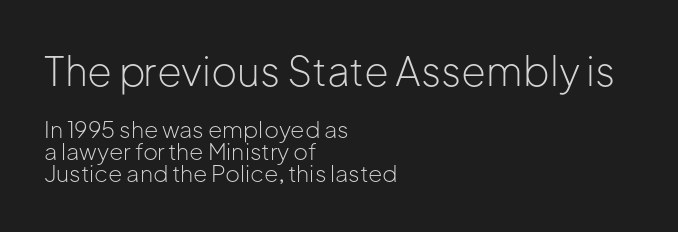
Is this a sans? Yes — the strokes have no serifs. Each new line begins almost immediately beneath the previous one. Anything drawn beneath the words? Only blank space. No letter is thick-stroked: the sample isn't bold. Here the designer chose a conventional face with non-uniform glyph widths.
